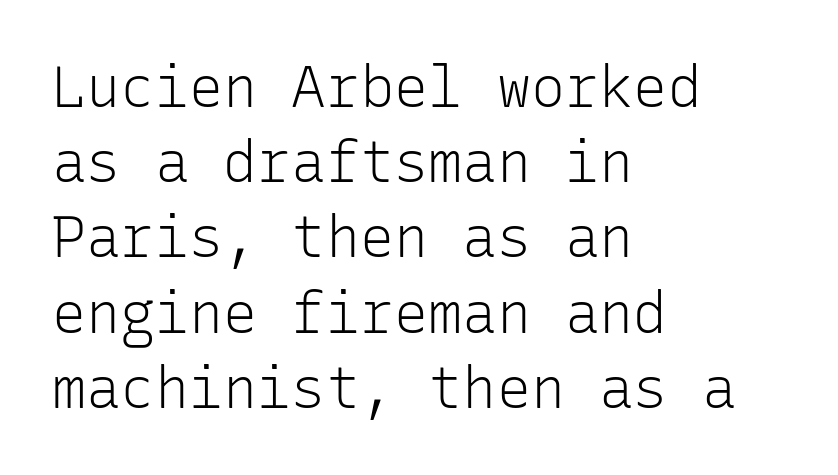
{"serif": "no", "italic": "no", "bold": "no", "weight": "light", "width": "normal", "stroke_contrast": "low", "x_height": "medium", "monospaced": "yes", "underline": "no", "align": "left", "line_spacing": "normal", "line_spacing_ratio": 1.32, "letter_spacing": "normal", "letter_spacing_em": 0.0, "glyph_px": 57}
